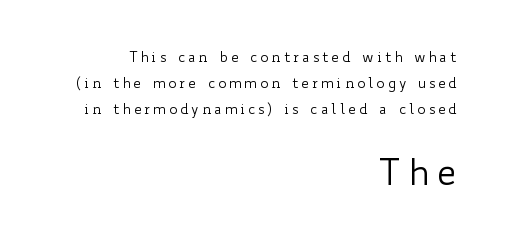
{"italic": "no", "bold": "no", "weight": "regular", "width": "wide", "stroke_contrast": "low", "x_height": "small", "monospaced": "no", "underline": "no", "align": "right", "line_spacing_ratio": 1.86, "larger_block": "second", "size_ratio": 2.57, "glyph_px": 36}
